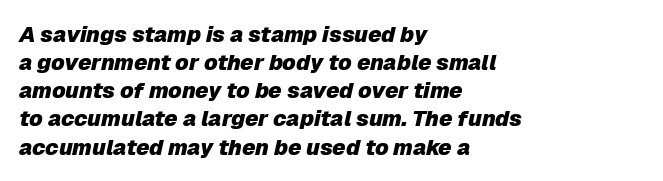
{"italic": "yes", "lean": "right", "slant_degrees": 12, "bold": "yes", "underline": "no", "align": "left", "line_spacing": "normal", "line_spacing_ratio": 1.28, "letter_spacing": "normal", "letter_spacing_em": 0.0, "glyph_px": 22}
